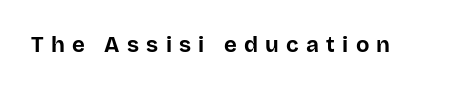
In terms of letterspacing, this is a distinctly airy, spread setting. Compared with an ordinary text face, these strokes are far heavier — a full bold. Decoration check: the copy has no underline. The letters stand straight up with perfectly vertical stems.
